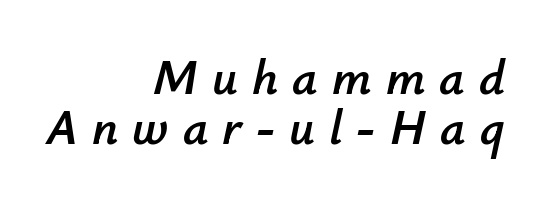
There is plenty of visible air inserted between adjacent glyphs. Horizontal alignment here is rightward, an uncommon choice for prose. Leading: reduced. Check the space under the baseline: it is left empty.
